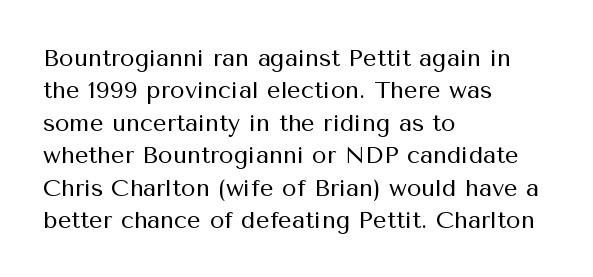
The typesetter chose a ragged-right arrangement here. In terms of letterspacing, this is plain default setting. Descenders hang freely into open space. A typesetter would call this leading conventional body-copy spacing. Stems and bowls with no extra thickness — not bold.
